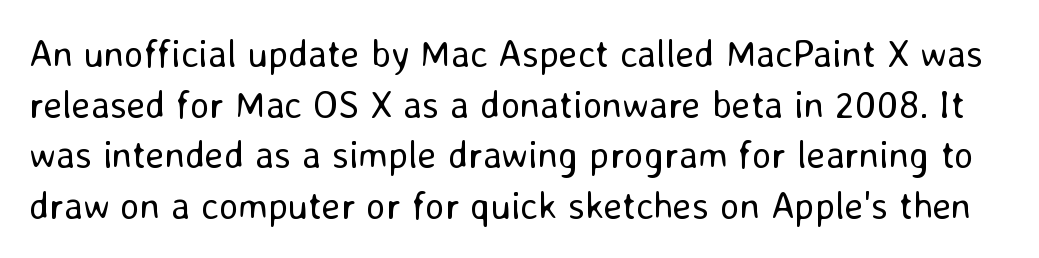
The image shows 38 px regular-weight sans-serif type, upright; set normal line spacing (1.33x), normal letter spacing, not underlined; low stroke contrast and a medium x-height.
